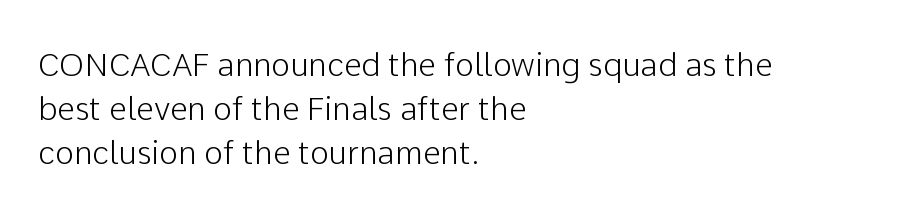
{"serif": "no", "italic": "no", "width": "normal", "stroke_contrast": "low", "x_height": "medium", "monospaced": "no", "underline": "no", "align": "left", "line_spacing": "normal", "line_spacing_ratio": 1.37, "letter_spacing": "normal", "letter_spacing_em": 0.0, "glyph_px": 32}
